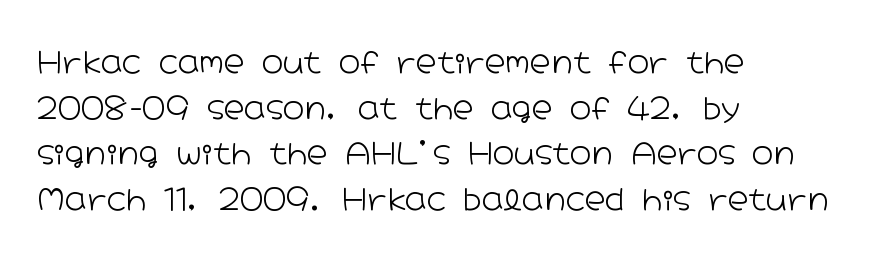
Q: Is the text bold? A: No.
Q: Is the text italic (slanted)? A: No, it is upright.
Q: Is the typeface a serif or a sans-serif typeface? A: Sans-serif.
Q: Is the text underlined? A: No.
Q: How is the paragraph aligned? A: Left-aligned.
Q: Is the spacing between letters normal or unusually wide? A: Normal.
Q: Is the spacing between lines tight, normal or loose? A: Normal.
Q: Width (condensed, normal, or wide)? A: Wide.
Q: Stroke contrast? A: Low.
Q: x-height? A: Medium.
Q: Monospaced? A: No.
